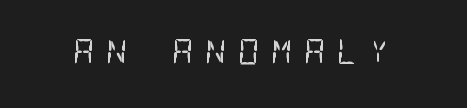
{"serif": "no", "bold": "no", "weight": "regular", "width": "condensed", "stroke_contrast": "low", "x_height": "large", "monospaced": "yes", "underline": "no", "letter_spacing": "wide", "letter_spacing_em": 0.35, "glyph_px": 33}
